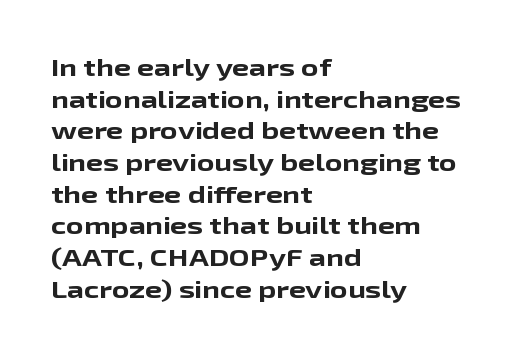
Honestly, the letter spacing is just normal — you wouldn't notice it. One glance says typical: line gaps are just what's usual. These lines stack with their left ends in a neat column. The type sits square on the baseline with zero lean. Descender tails drop into unmarked territory. How heavy is the stroke? Heavy — this is a bold.
